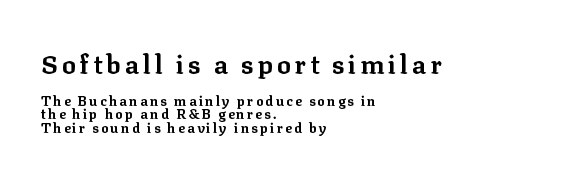
The image shows 26 px bold type, upright; set left-aligned, tight line spacing (0.99x), not underlined; the first (top) block is 1.86x larger.
